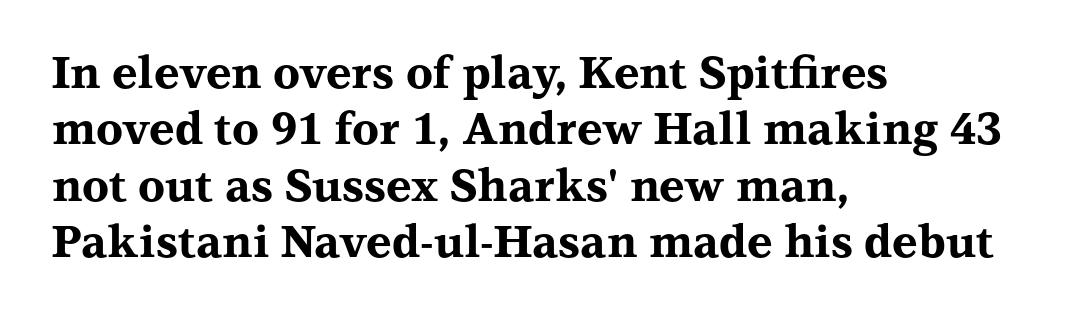
The image shows 44 px bold, wide serif type, upright; set left-aligned, normal line spacing (1.28x), normal letter spacing, not underlined; medium stroke contrast and a medium x-height.
